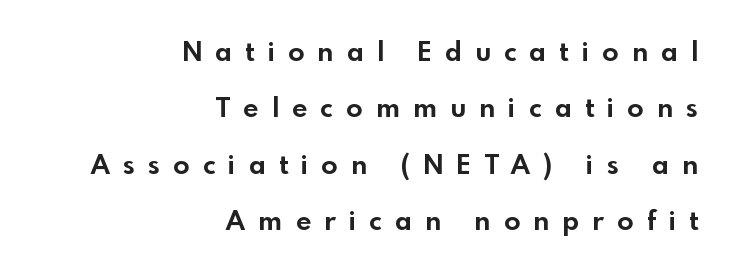
The image shows 27 px bold type, upright; set right-aligned, loose line spacing (2.09x), unusually wide letter spacing (+0.49 em), not underlined.
